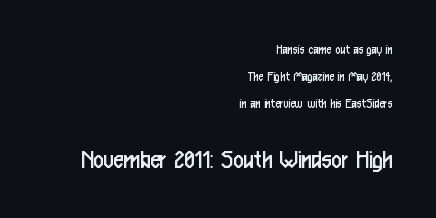
The image shows 28 px regular-weight, condensed sans-serif type, upright; set right-aligned, loose line spacing (1.94x), normal letter spacing, not underlined; the second (bottom) block is 2.0x larger; low stroke contrast and a medium x-height.
